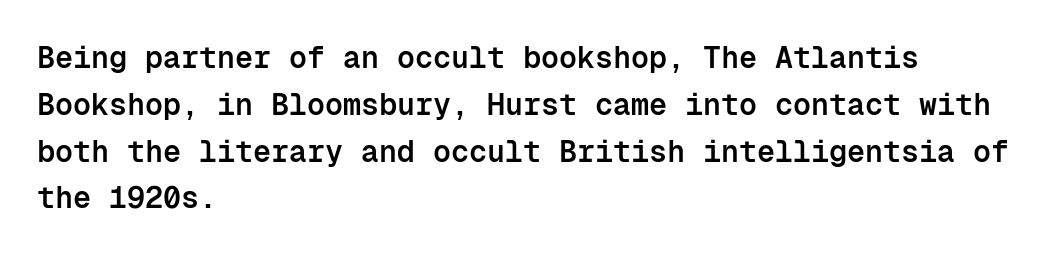
{"serif": "no", "italic": "no", "bold": "semi", "weight": "semibold", "width": "normal", "stroke_contrast": "low", "x_height": "medium", "monospaced": "yes", "underline": "no", "align": "left", "line_spacing": "normal", "line_spacing_ratio": 1.56, "letter_spacing": "normal", "letter_spacing_em": 0.0, "glyph_px": 30}
